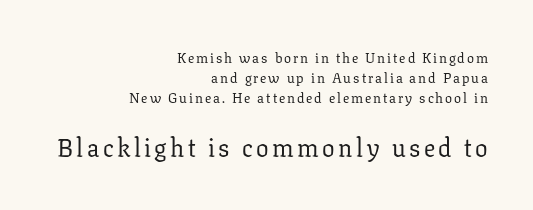
{"italic": "no", "bold": "no", "underline": "no", "align": "right", "line_spacing": "normal", "line_spacing_ratio": 1.42, "larger_block": "second", "size_ratio": 1.79, "glyph_px": 25}
